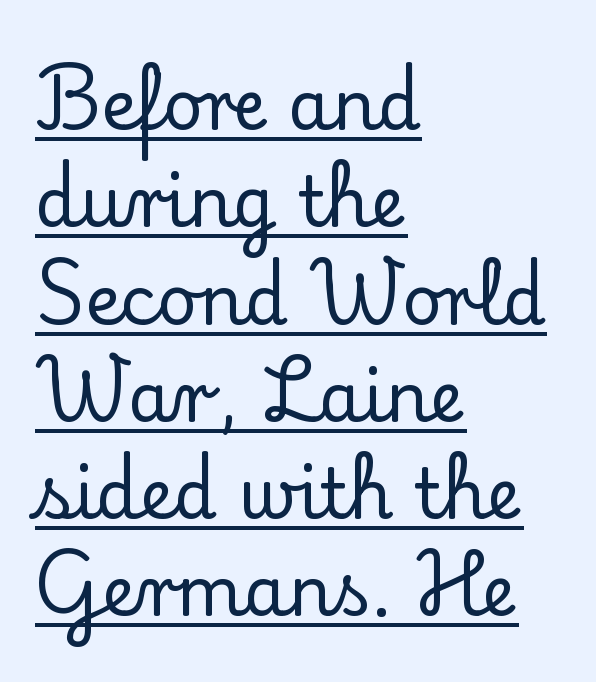
The image shows 69 px serif type, upright; set left-aligned, normal line spacing (1.41x), normal letter spacing, underlined; low stroke contrast and a small x-height.
